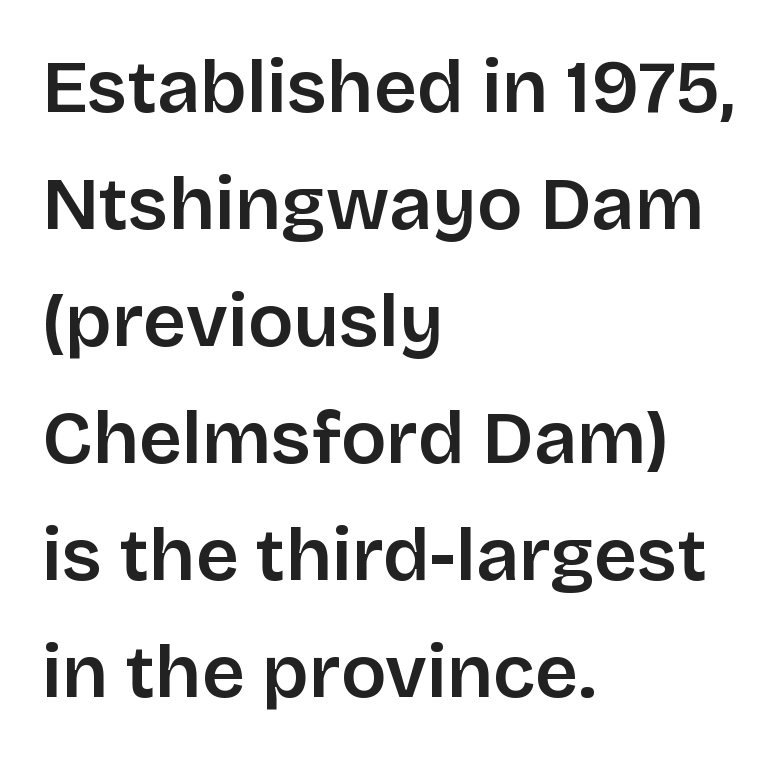
The block of text has a typical density, with ordinary space between rows. The passage shown has conventional tracking throughout. Does the copy run flush right? No — it runs flush left. The passage shown is typed in a proportional face where columns would drift. Posture: straight, roman, zero tilt.
